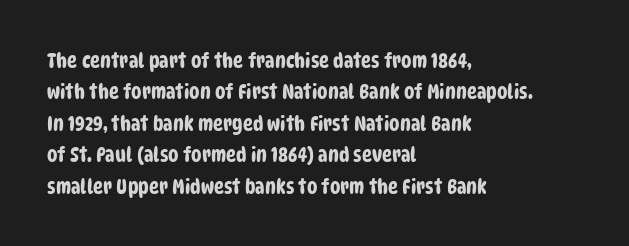
Underlining? Definitely not there. Nobody touched the tracking dial on this one. Where is the straight margin? On the left. Leading: standard.
